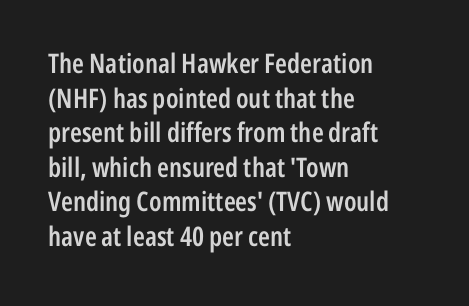
Set as a demibold, roughly 600 on the weight scale. The rendering anchors every line to the left-hand side. Tracking here is standard; glyphs follow each other at the usual distance. In terms of posture, this sample is upright. Each row of text sits above clean, open space.
